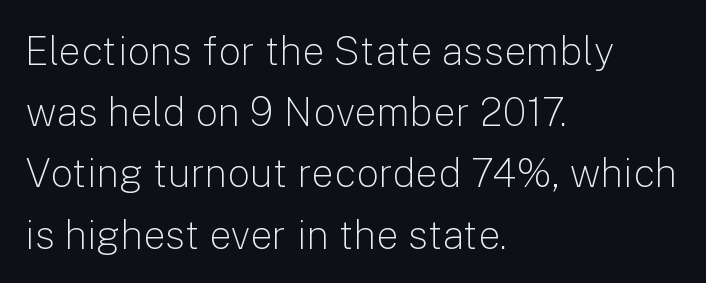
Q: Is the text bold? A: No.
Q: Is the text italic (slanted)? A: No, it is upright.
Q: Is the typeface a serif or a sans-serif typeface? A: Sans-serif.
Q: Is the text underlined? A: No.
Q: How is the paragraph aligned? A: Left-aligned.
Q: Is the spacing between letters normal or unusually wide? A: Normal.
Q: Is the spacing between lines tight, normal or loose? A: Normal.
Q: Width (condensed, normal, or wide)? A: Normal.
Q: Stroke contrast? A: Low.
Q: x-height? A: Medium.
Q: Monospaced? A: No.
